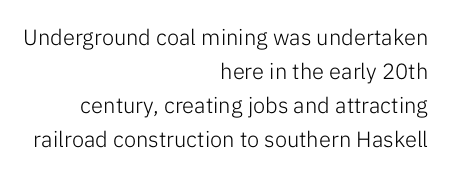
The image shows 22 px text type, upright; set right-aligned, normal line spacing (1.55x), normal letter spacing, not underlined.
